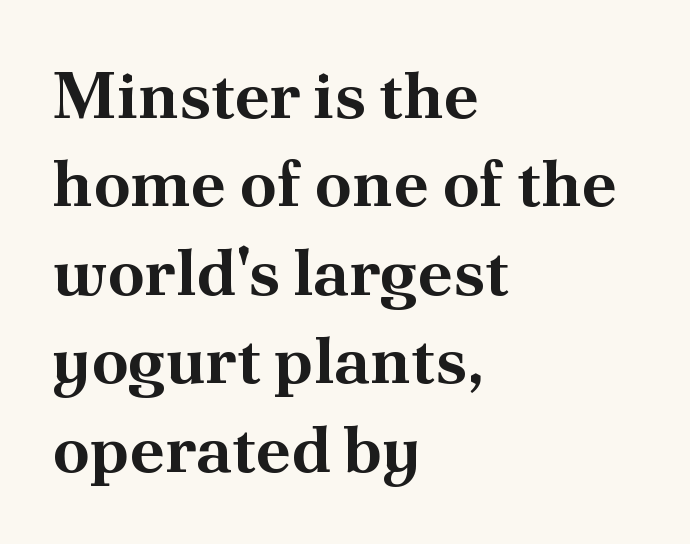
A clean baseline with only descenders dipping below it. Do the characters align in a grid? No, the font is proportional. Old-style or modern, the face here clearly has serifs. It's the straight-up-and-down kind of type. In CSS terms this would be text-align: left. Emphasis by weight is at full strength: bold.
